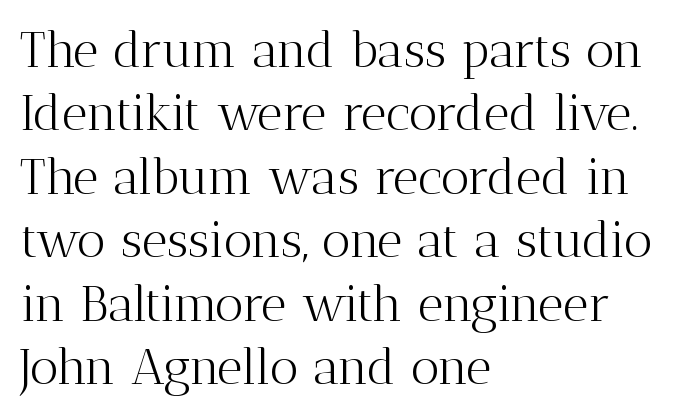
{"serif": "yes", "italic": "no", "bold": "no", "weight": "light", "width": "normal", "stroke_contrast": "medium", "x_height": "medium", "monospaced": "no", "underline": "no", "align": "left", "line_spacing": "normal", "line_spacing_ratio": 1.27, "letter_spacing": "normal", "letter_spacing_em": 0.0, "glyph_px": 50}
